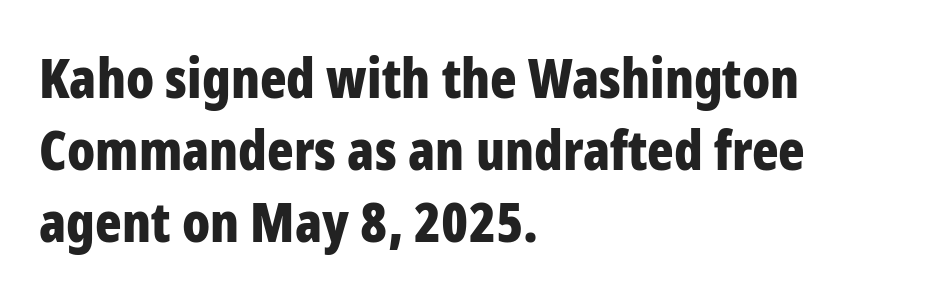
The image shows 55 px bold, condensed sans-serif type, upright; set left-aligned, normal line spacing (1.31x), normal letter spacing, not underlined; low stroke contrast and a medium x-height.
